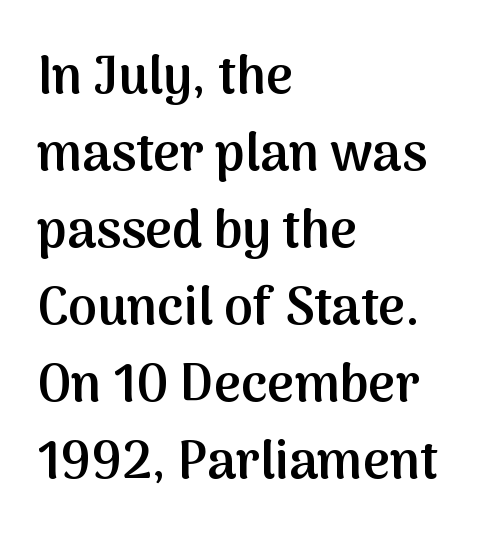
Q: Is the text bold? A: Semi-bold.
Q: Is the text italic (slanted)? A: No, it is upright.
Q: Is the typeface a serif or a sans-serif typeface? A: Sans-serif.
Q: Is the text underlined? A: No.
Q: How is the paragraph aligned? A: Left-aligned.
Q: Is the spacing between letters normal or unusually wide? A: Normal.
Q: Is the spacing between lines tight, normal or loose? A: Normal.
Q: Width (condensed, normal, or wide)? A: Normal.
Q: Stroke contrast? A: Medium.
Q: x-height? A: Medium.
Q: Monospaced? A: No.
